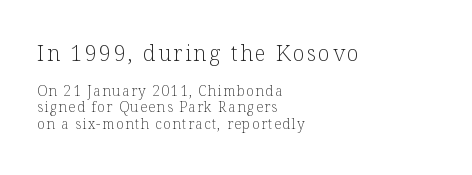
Q: Is the text bold? A: No.
Q: Is the text italic (slanted)? A: No, it is upright.
Q: Is the text underlined? A: No.
Q: How is the paragraph aligned? A: Left-aligned.
Q: Which block of text is set in a larger size, the first (top) or the second (bottom)? A: The first (top) one.
